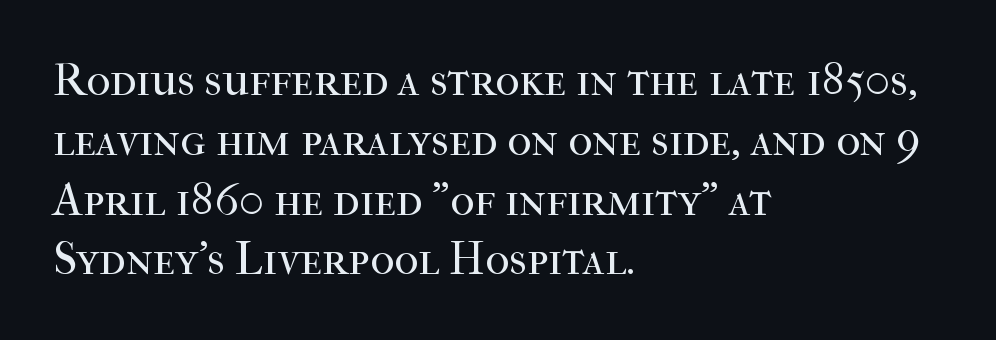
Unlike a clean sans, this face finishes its strokes with serifs. The face used here is proportionally spaced, like ordinary book or web type. Layout note: lines flush left. Honestly, there is no underline to notice here at all. You can tell it's not italic because the verticals are truly vertical.
